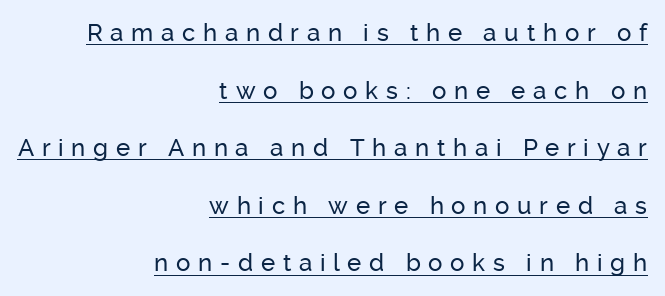
Q: Is the text italic (slanted)? A: No, it is upright.
Q: Is the text underlined? A: Yes.
Q: How is the paragraph aligned? A: Right-aligned.
Q: Is the spacing between letters normal or unusually wide? A: Unusually wide.
Q: Is the spacing between lines tight, normal or loose? A: Loose.
